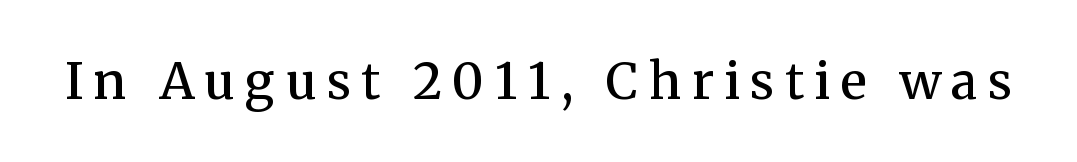
{"serif": "yes", "italic": "no", "bold": "semi", "weight": "semibold", "width": "normal", "stroke_contrast": "medium", "x_height": "medium", "monospaced": "no", "underline": "no", "letter_spacing": "wide", "letter_spacing_em": 0.21, "glyph_px": 50}
